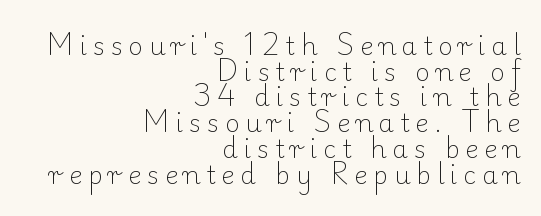
The image shows 25 px text type, upright; set right-aligned, tight line spacing (1.03x), unusually wide letter spacing (+0.23 em), not underlined.
